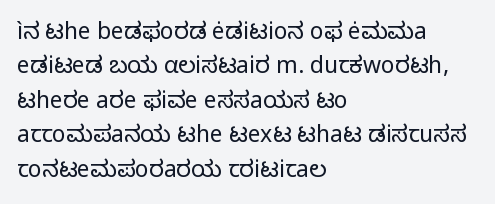
Q: Is the text bold? A: No.
Q: Is the text italic (slanted)? A: No, it is upright.
Q: Is the text underlined? A: No.
Q: How is the paragraph aligned? A: Left-aligned.
Q: Is the spacing between letters normal or unusually wide? A: Normal.
Q: Is the spacing between lines tight, normal or loose? A: Normal.
